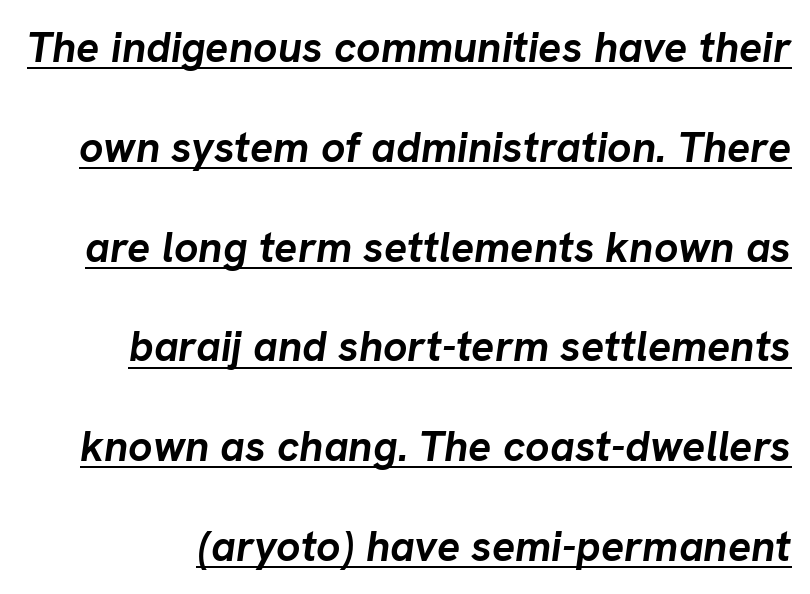
The image shows 43 px semibold type, italic (leaning right); set loose line spacing (2.32x), normal letter spacing, underlined; low stroke contrast and a medium x-height.
